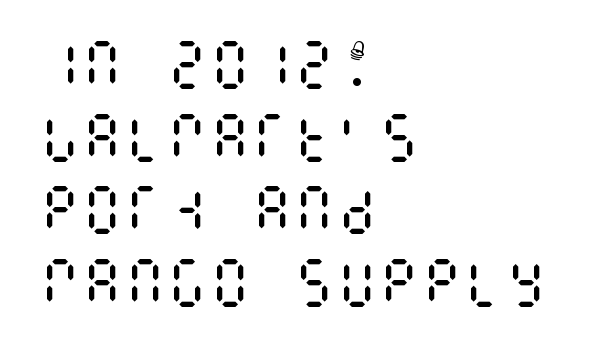
The image shows 53 px regular-weight, condensed type, upright; set left-aligned, normal line spacing (1.37x), normal letter spacing, not underlined; medium stroke contrast and a large x-height.
